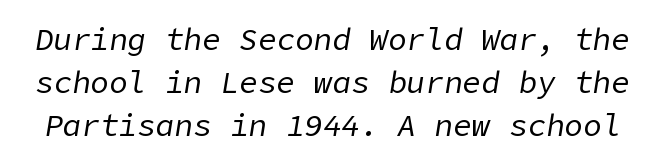
Q: Is the text bold? A: No.
Q: Is the text italic (slanted)? A: Yes, it leans right by about 9 degrees.
Q: Is the text underlined? A: No.
Q: Is the spacing between letters normal or unusually wide? A: Normal.
Q: Is the spacing between lines tight, normal or loose? A: Normal.
Q: Width (condensed, normal, or wide)? A: Normal.
Q: Stroke contrast? A: Low.
Q: x-height? A: Medium.
